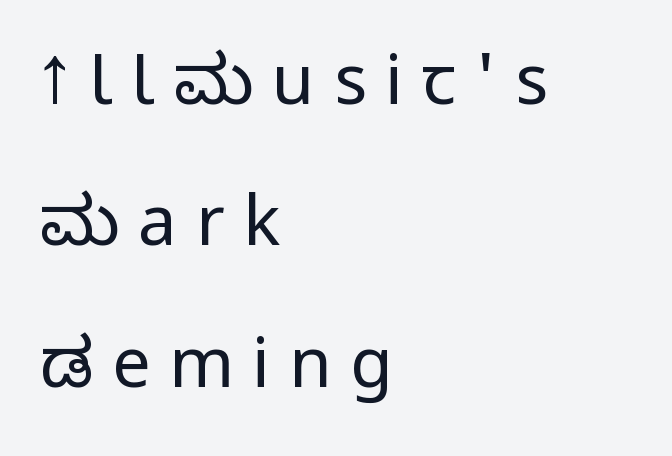
The zone under the glyphs is completely vacant. Letterform terminals end flat and unadorned throughout the passage. This sample has the flowing, uneven cadence of proportional lettering. Upright lettering throughout. Compared with a typical body face, this is equally light or lighter still. This sample is left-justified, so line endings fall wherever the words run out.
